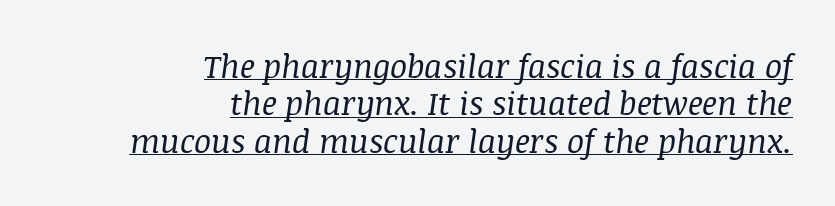
The image shows 32 px regular-weight serif type, italic (leaning right); set right-aligned, line spacing 1.17x, normal letter spacing, underlined; medium stroke contrast and a large x-height.
